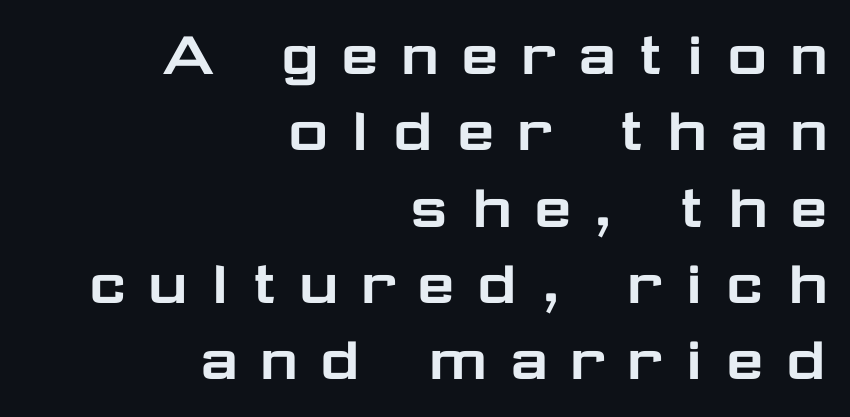
Q: Is the text italic (slanted)? A: No, it is upright.
Q: Is the typeface a serif or a sans-serif typeface? A: Sans-serif.
Q: Is the text underlined? A: No.
Q: How is the paragraph aligned? A: Right-aligned.
Q: Is the spacing between letters normal or unusually wide? A: Unusually wide.
Q: Is the spacing between lines tight, normal or loose? A: Tight.
Q: Width (condensed, normal, or wide)? A: Wide.
Q: Stroke contrast? A: Low.
Q: x-height? A: Medium.
Q: Monospaced? A: No.
